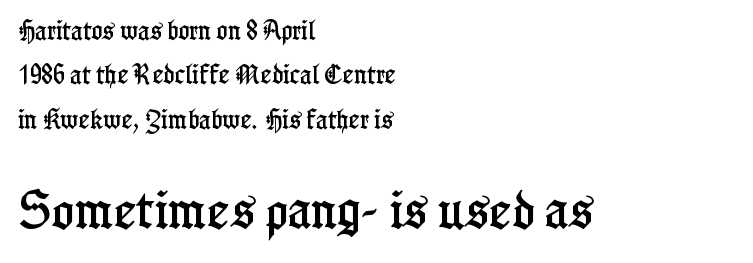
Q: Is the text italic (slanted)? A: No, it is upright.
Q: Is the typeface a serif or a sans-serif typeface? A: Serif.
Q: Is the text underlined? A: No.
Q: How is the paragraph aligned? A: Left-aligned.
Q: Is the spacing between letters normal or unusually wide? A: Normal.
Q: Is the spacing between lines tight, normal or loose? A: Loose.
Q: Which block of text is set in a larger size, the first (top) or the second (bottom)? A: The second (bottom) one.
Q: Width (condensed, normal, or wide)? A: Condensed.
Q: Stroke contrast? A: Low.
Q: x-height? A: Medium.
Q: Monospaced? A: No.
